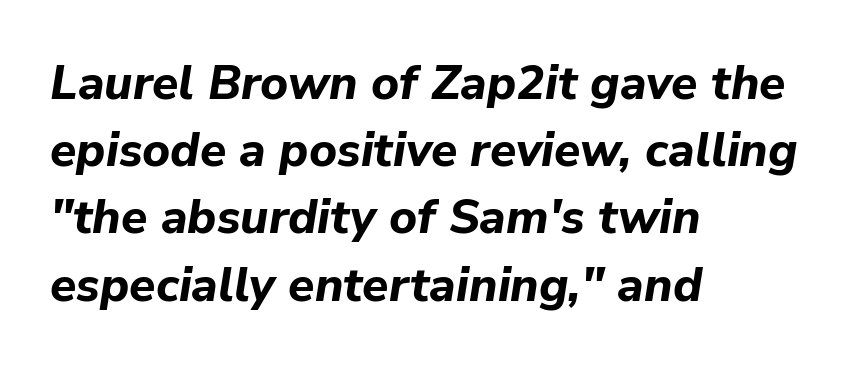
A typesetter would call this zero additional tracking. Honestly, there is no underline to notice here at all. The rendering uses a bold face; every stroke is thick and dark. Proportional: the letters do not fall into vertical columns. These lines are set flush left with a ragged right edge. Compared with typical paragraphs, the rows here are spaced about the same.
